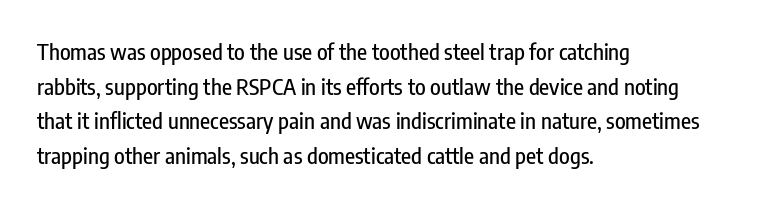
The image shows 22 px text type, upright; set left-aligned, normal line spacing (1.57x), normal letter spacing, not underlined.
